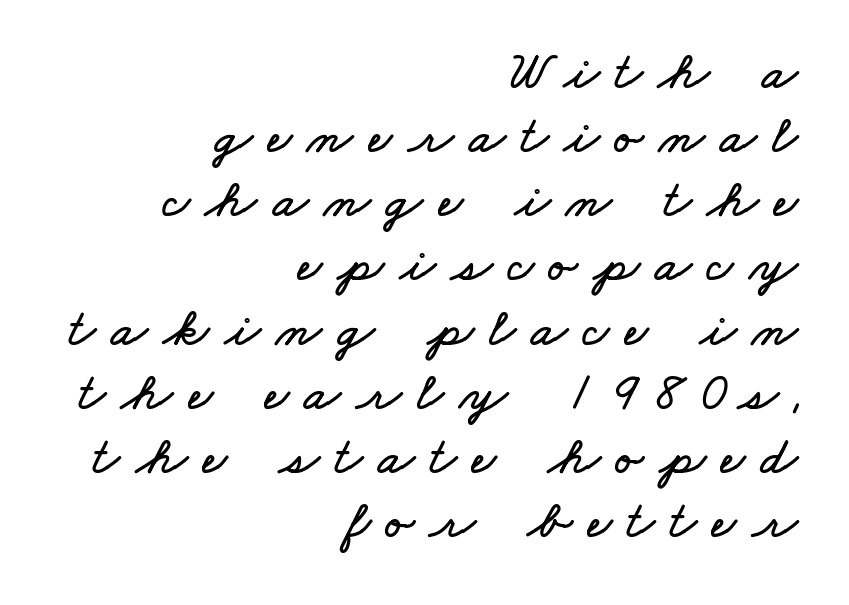
Check under the words: just untouched page. Spacing verdict: proportional, widths tailored to each character. Caption: multi-line text, flush right, ragged left. Here the glyphs are tracked loosely, breaking word shapes into spaced letters.
